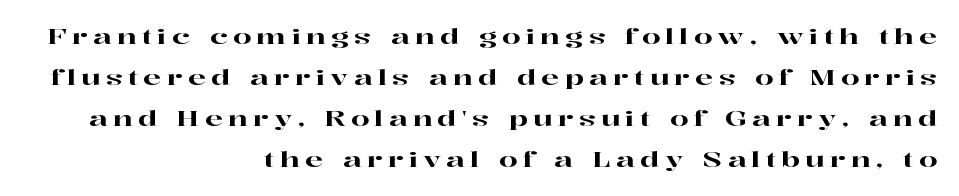
Q: Is the text italic (slanted)? A: No, it is upright.
Q: Is the text underlined? A: No.
Q: How is the paragraph aligned? A: Right-aligned.
Q: Is the spacing between letters normal or unusually wide? A: Unusually wide.
Q: Is the spacing between lines tight, normal or loose? A: Loose.
